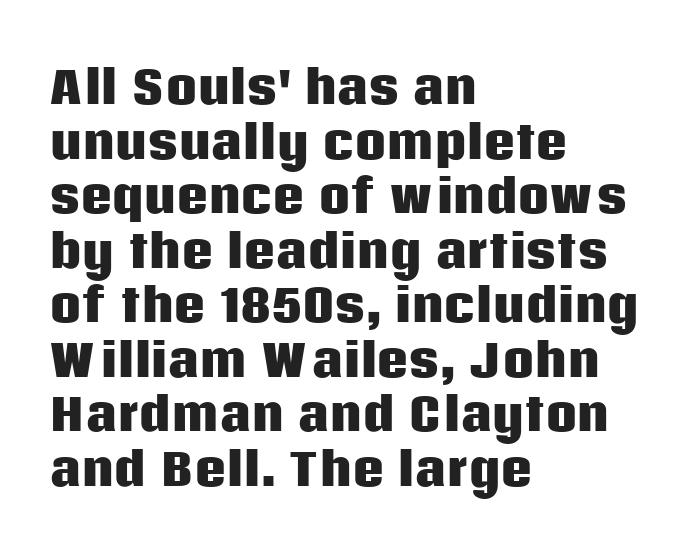
{"serif": "no", "italic": "no", "bold": "yes", "weight": "heavy", "width": "normal", "stroke_contrast": "low", "x_height": "large", "monospaced": "no", "underline": "no", "align": "left", "line_spacing_ratio": 1.24, "letter_spacing": "normal", "letter_spacing_em": 0.0, "glyph_px": 44}
